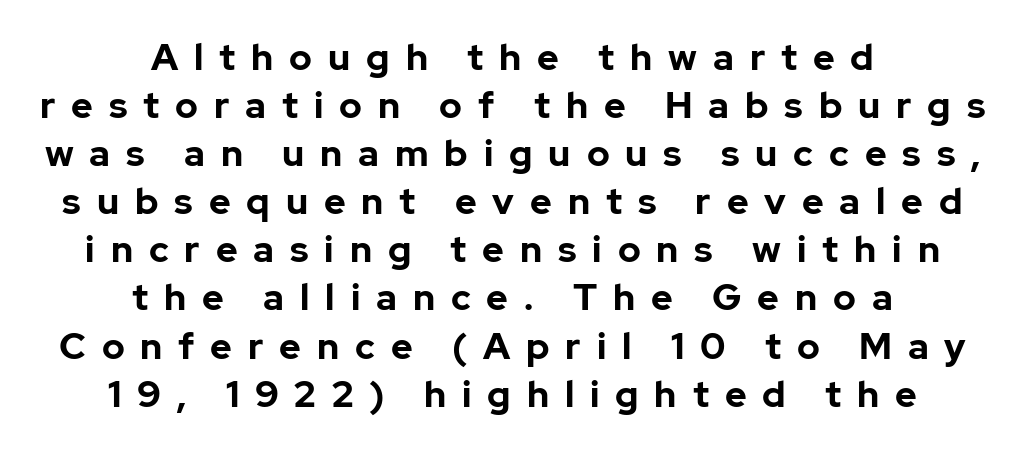
The image shows 37 px bold sans-serif type, upright; set centered, normal line spacing (1.3x), unusually wide letter spacing (+0.43 em), not underlined; low stroke contrast and a medium x-height.
